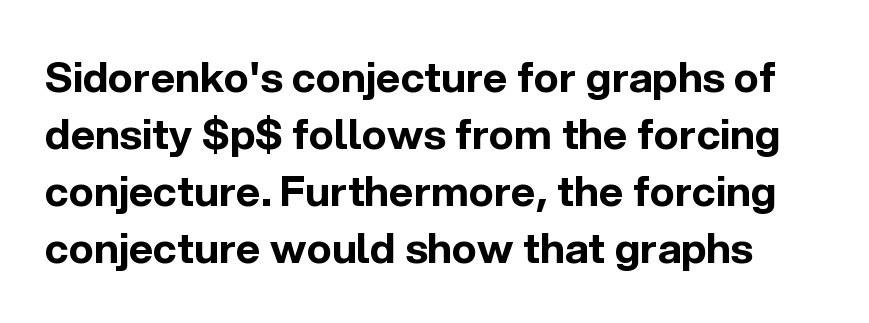
Q: Is the text bold? A: Yes.
Q: Is the text italic (slanted)? A: No, it is upright.
Q: Is the typeface a serif or a sans-serif typeface? A: Sans-serif.
Q: Is the text underlined? A: No.
Q: Is the spacing between letters normal or unusually wide? A: Normal.
Q: Is the spacing between lines tight, normal or loose? A: Normal.
Q: Width (condensed, normal, or wide)? A: Normal.
Q: x-height? A: Medium.
Q: Monospaced? A: No.
